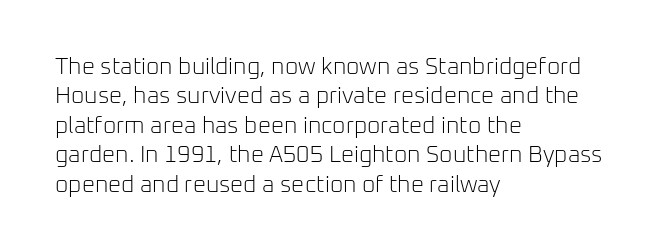
Q: Is the text bold? A: No.
Q: Is the text italic (slanted)? A: No, it is upright.
Q: Is the text underlined? A: No.
Q: How is the paragraph aligned? A: Left-aligned.
Q: Is the spacing between letters normal or unusually wide? A: Normal.
Q: Is the spacing between lines tight, normal or loose? A: Normal.
